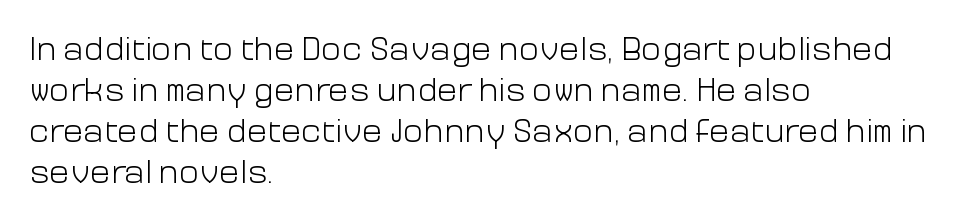
Serifs: no, the terminals of the letterforms are clean. The glyphs are unaccompanied by any horizontal stroke below them. The paragraph has a hard left edge and a soft right edge. Upright lettering throughout. These glyphs show unthickened strokes, regular width or finer.
